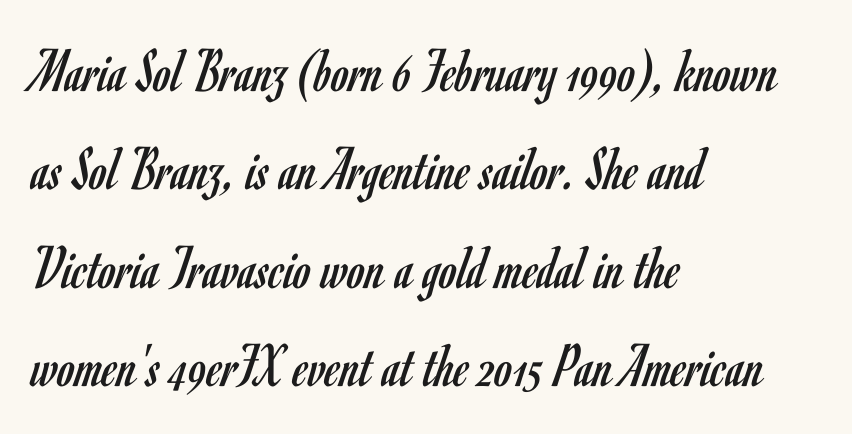
{"serif": "no", "bold": "no", "weight": "regular", "width": "condensed", "stroke_contrast": "low", "x_height": "small", "monospaced": "no", "underline": "no", "align": "left", "line_spacing": "normal", "line_spacing_ratio": 1.56, "letter_spacing": "normal", "letter_spacing_em": 0.0, "glyph_px": 63}
